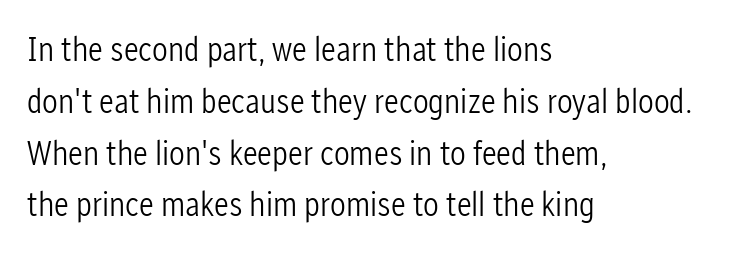
{"serif": "no", "italic": "no", "bold": "no", "weight": "light", "width": "condensed", "stroke_contrast": "low", "x_height": "medium", "monospaced": "no", "underline": "no", "align": "left", "line_spacing": "normal", "line_spacing_ratio": 1.48, "letter_spacing": "normal", "letter_spacing_em": 0.0, "glyph_px": 35}
